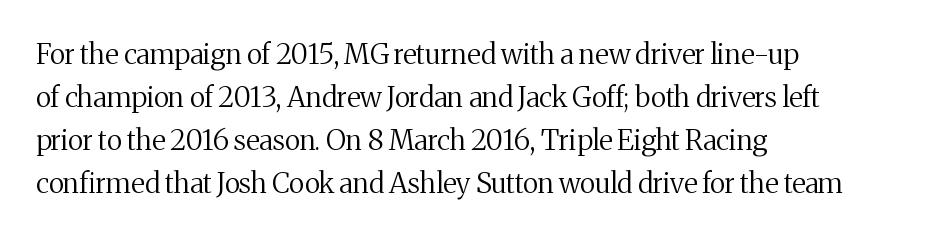
Nothing unusual about the tracking: characters are spaced as the font intends. Anything drawn beneath the words? Only blank space. Students, observe: this is what conventionally led text looks like. Typeset ragged right — the left edge is the straight one.
